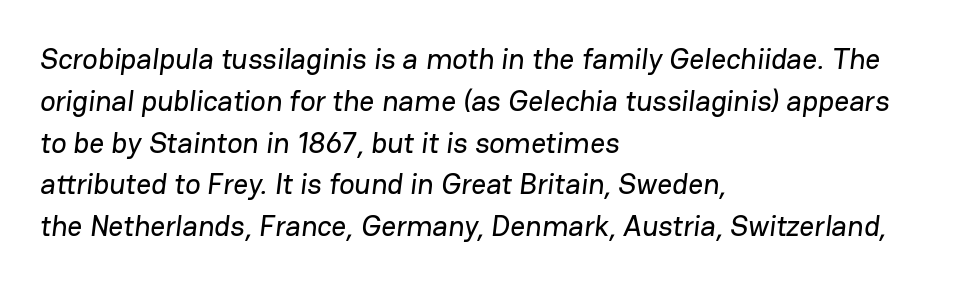
Q: Is the typeface a serif or a sans-serif typeface? A: Sans-serif.
Q: Is the text underlined? A: No.
Q: How is the paragraph aligned? A: Left-aligned.
Q: Is the spacing between letters normal or unusually wide? A: Normal.
Q: Is the spacing between lines tight, normal or loose? A: Normal.
Q: Width (condensed, normal, or wide)? A: Normal.
Q: Stroke contrast? A: Low.
Q: x-height? A: Medium.
Q: Monospaced? A: No.
